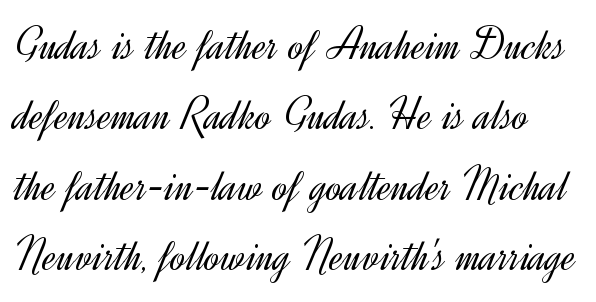
Q: Is the text bold? A: No.
Q: Is the text italic (slanted)? A: Yes.
Q: Is the typeface a serif or a sans-serif typeface? A: Sans-serif.
Q: Is the text underlined? A: No.
Q: Is the spacing between letters normal or unusually wide? A: Normal.
Q: Is the spacing between lines tight, normal or loose? A: Normal.
Q: Width (condensed, normal, or wide)? A: Normal.
Q: x-height? A: Small.
Q: Monospaced? A: No.
